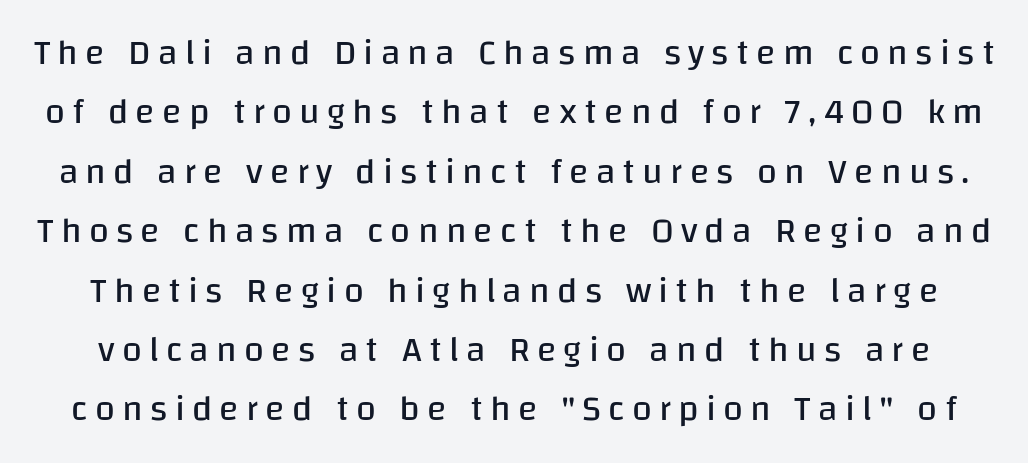
The specimen omits any rule beneath the text block's lines. In terms of letterform style, serifs are entirely absent. A typesetter would call this proportional, since set widths differ per character. The letters are spread apart with noticeably loose tracking. The letters stand upright; this is a roman face.
